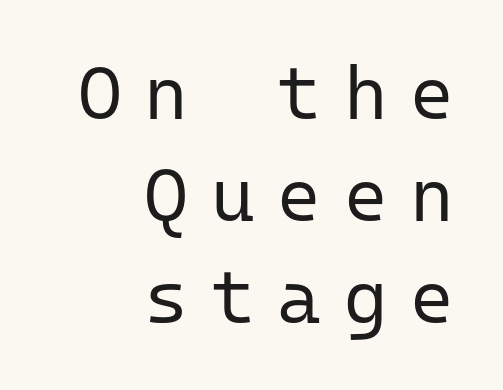
The image shows 75 px regular-weight sans-serif type, upright, monospaced; set right-aligned, normal line spacing (1.36x), unusually wide letter spacing (+0.3 em), not underlined; low stroke contrast and a medium x-height.
